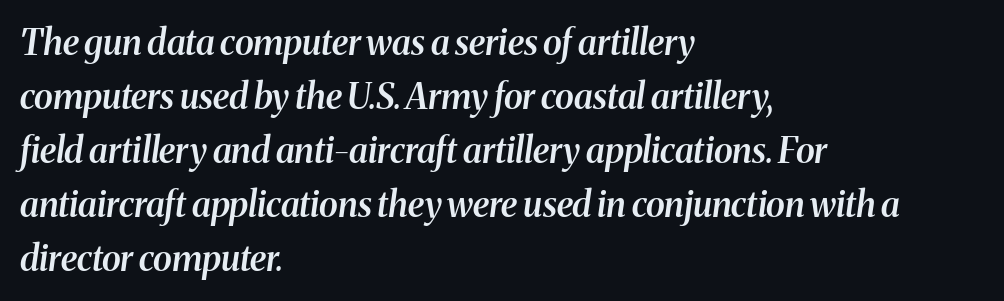
Q: Is the text bold? A: Semi-bold.
Q: Is the text italic (slanted)? A: Yes, it leans right by about 8 degrees.
Q: Is the typeface a serif or a sans-serif typeface? A: Serif.
Q: Is the text underlined? A: No.
Q: How is the paragraph aligned? A: Left-aligned.
Q: Is the spacing between letters normal or unusually wide? A: Normal.
Q: Is the spacing between lines tight, normal or loose? A: Normal.
Q: Width (condensed, normal, or wide)? A: Normal.
Q: Stroke contrast? A: Medium.
Q: x-height? A: Medium.
Q: Monospaced? A: No.
